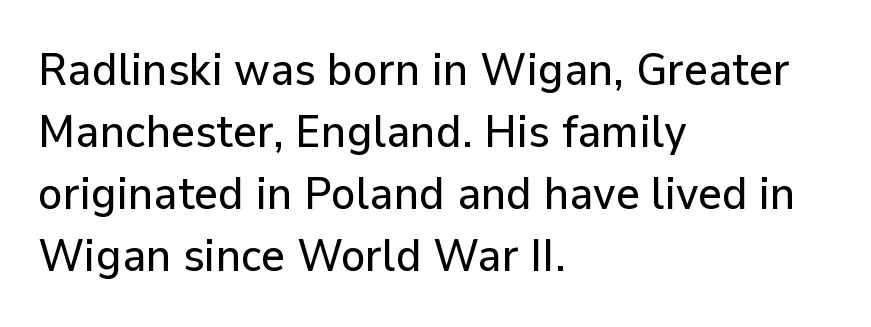
{"serif": "no", "italic": "no", "width": "normal", "stroke_contrast": "low", "x_height": "medium", "monospaced": "no", "underline": "no", "align": "left", "line_spacing": "normal", "line_spacing_ratio": 1.35, "letter_spacing": "normal", "letter_spacing_em": 0.0, "glyph_px": 46}
